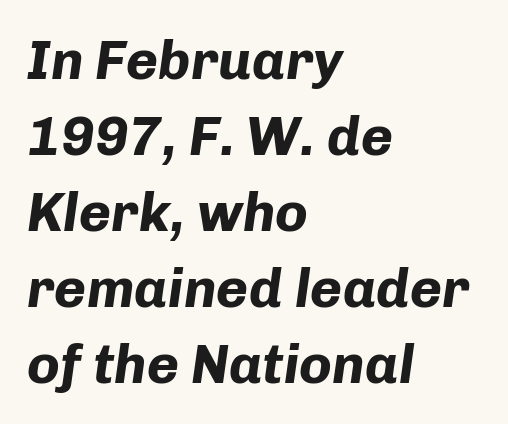
The strip under each line holds only bare page. Letter spacing: default. What's the leading like? Ordinary, nothing unusual. The passage shown is typed in a proportional face where columns would drift.
